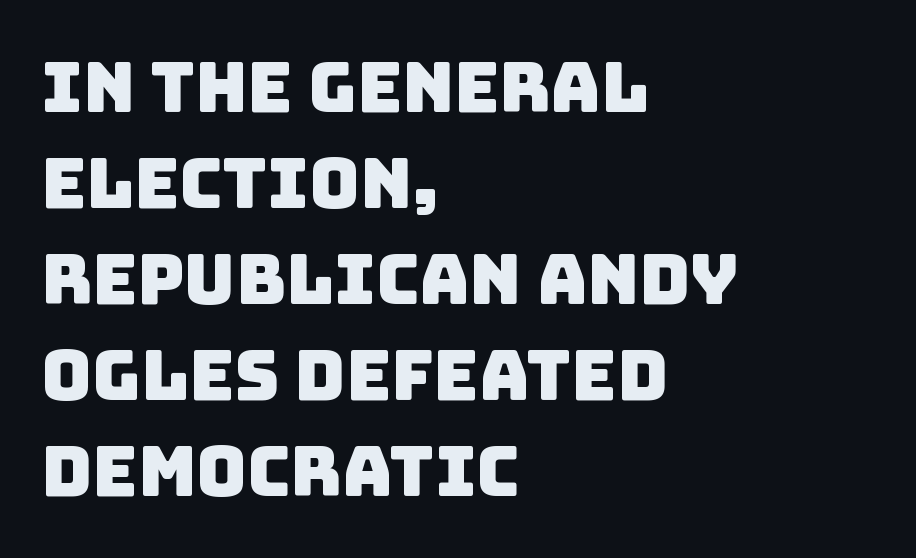
Short and long lines alike share a common starting point at left. The rendering uses natural spacing where letterforms have individual widths. Type style note: lacks serifs. There is no visible air inserted between adjacent glyphs. Quick note: underline off.
